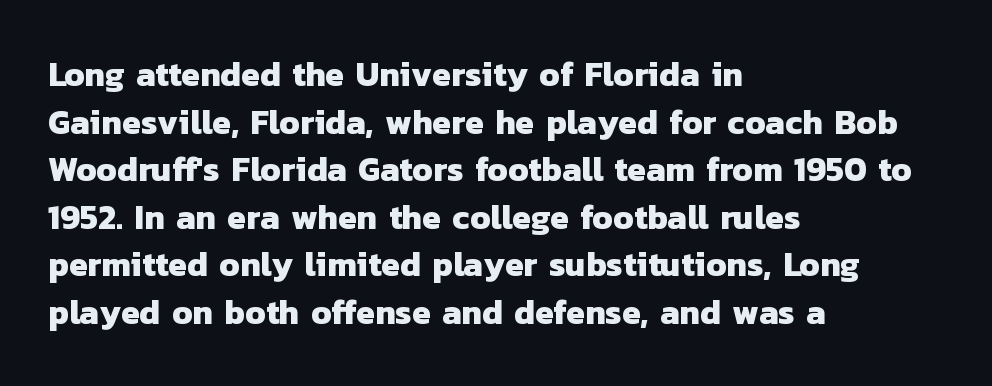
{"serif": "no", "bold": "yes", "weight": "heavy", "width": "normal", "stroke_contrast": "low", "x_height": "medium", "monospaced": "no", "underline": "no", "align": "left", "line_spacing": "normal", "line_spacing_ratio": 1.4, "letter_spacing": "normal", "letter_spacing_em": 0.0, "glyph_px": 34}
